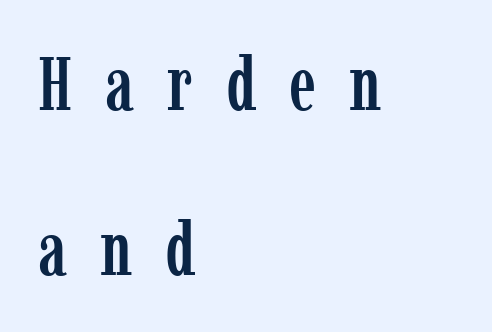
The letters stand straight up with perfectly vertical stems. You could only call the tracking loose — the letters float apart. Old-style or modern, the face here clearly has serifs. Left-aligned paragraph, ragged on the right. How would I describe the line gaps? Wide and relaxed. The baseline area is clear.
